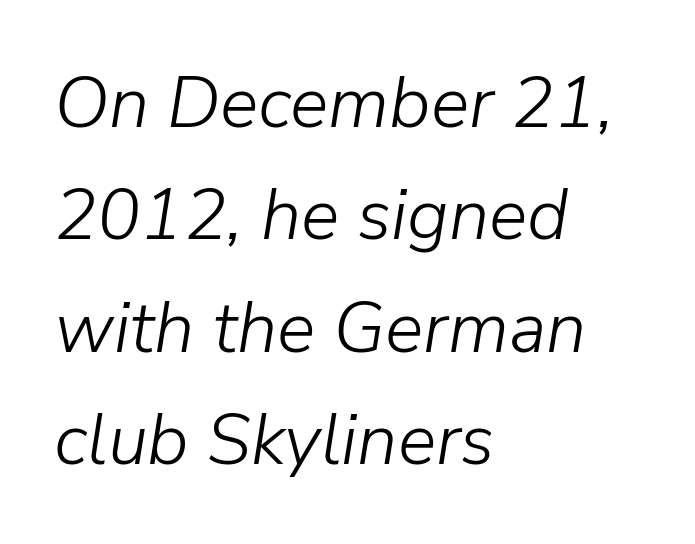
Q: Is the text bold? A: No.
Q: Is the text italic (slanted)? A: Yes, it leans right by about 9 degrees.
Q: Is the text underlined? A: No.
Q: How is the paragraph aligned? A: Left-aligned.
Q: Is the spacing between letters normal or unusually wide? A: Normal.
Q: Is the spacing between lines tight, normal or loose? A: Normal.
Q: Width (condensed, normal, or wide)? A: Normal.
Q: Stroke contrast? A: Low.
Q: x-height? A: Medium.
Q: Monospaced? A: No.
